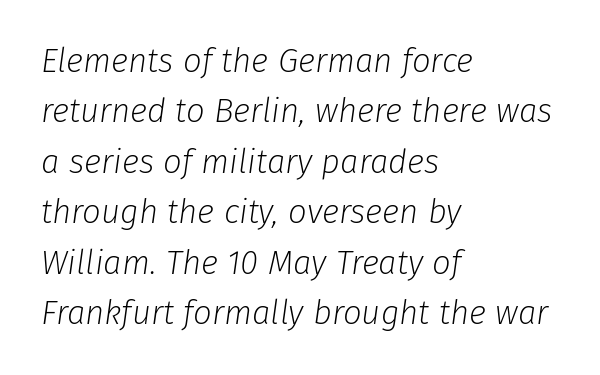
The image shows 33 px light type, italic (leaning right); set left-aligned, normal line spacing (1.53x), normal letter spacing, not underlined; low stroke contrast and a medium x-height.
